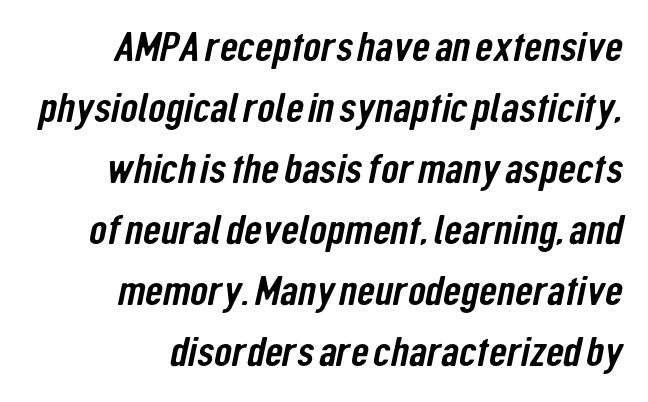
Q: Is the typeface a serif or a sans-serif typeface? A: Sans-serif.
Q: Is the text underlined? A: No.
Q: Is the spacing between letters normal or unusually wide? A: Normal.
Q: Is the spacing between lines tight, normal or loose? A: Normal.
Q: Width (condensed, normal, or wide)? A: Condensed.
Q: Stroke contrast? A: Low.
Q: x-height? A: Medium.
Q: Monospaced? A: No.
